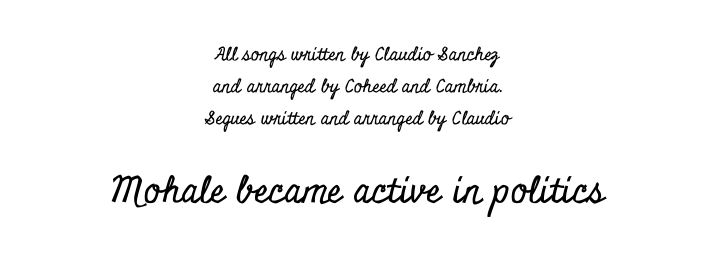
The image shows 36 px condensed serif type; set centered, line spacing 1.77x, normal letter spacing, not underlined; the second (bottom) block is 2.0x larger; low stroke contrast and a small x-height.
